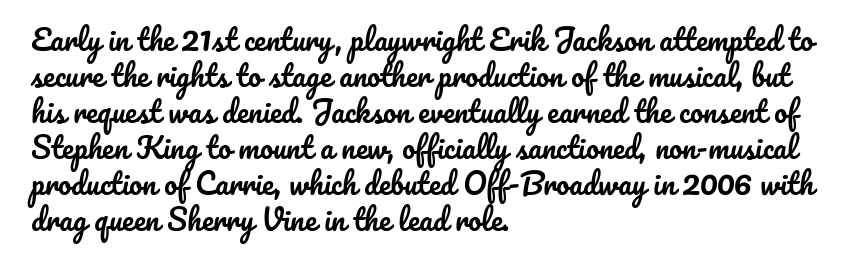
The image shows 29 px text type; set left-aligned, line spacing 1.24x, normal letter spacing, not underlined; low stroke contrast and a small x-height.
